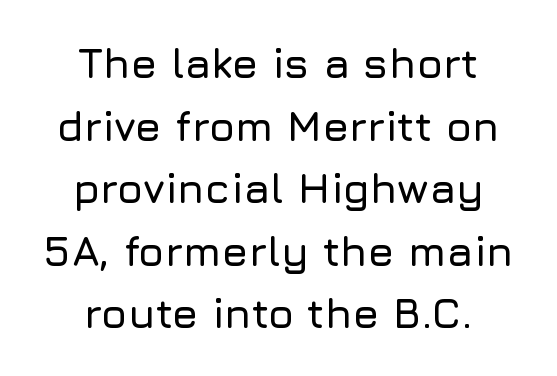
The text was rendered using a sans face with plain stroke endings. A roman cut, with each character standing at attention. Varying glyph widths throughout — classic text-font behaviour. Unmarked baselines from the first word to the last. The leading is moderate, giving the passage an even texture.
